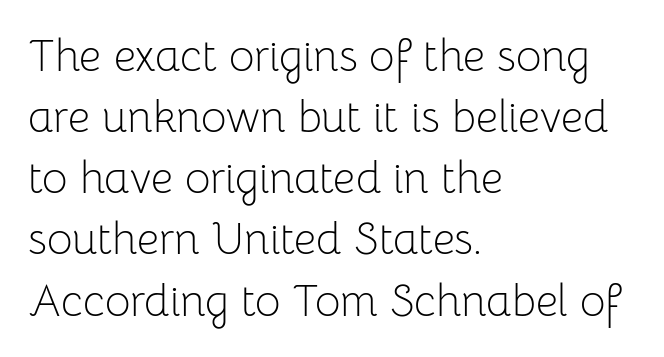
Q: Is the text bold? A: No.
Q: Is the text italic (slanted)? A: No, it is upright.
Q: Is the typeface a serif or a sans-serif typeface? A: Sans-serif.
Q: Is the text underlined? A: No.
Q: How is the paragraph aligned? A: Left-aligned.
Q: Is the spacing between letters normal or unusually wide? A: Normal.
Q: Is the spacing between lines tight, normal or loose? A: Normal.
Q: Width (condensed, normal, or wide)? A: Normal.
Q: Stroke contrast? A: Low.
Q: x-height? A: Medium.
Q: Monospaced? A: No.
